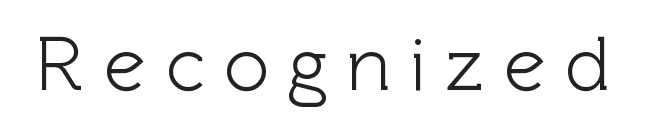
{"serif": "no", "italic": "no", "width": "normal", "x_height": "medium", "monospaced": "no", "underline": "no", "letter_spacing": "wide", "letter_spacing_em": 0.25, "glyph_px": 78}
